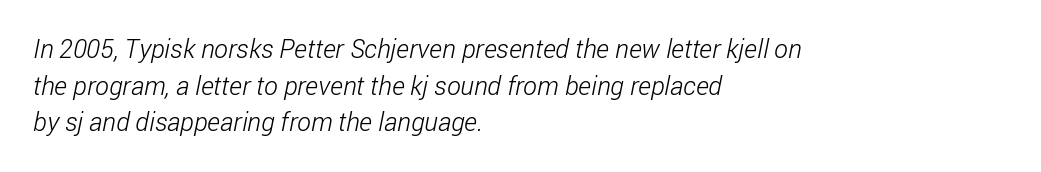
The image shows 26 px text type; set left-aligned, normal line spacing (1.41x), normal letter spacing, not underlined.
